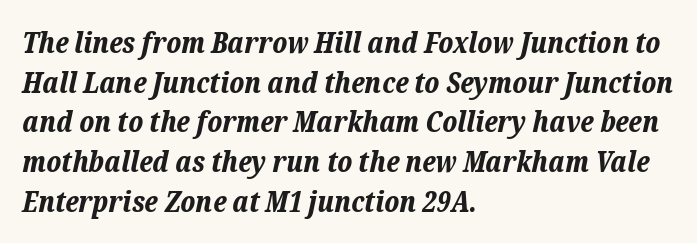
{"italic": "yes", "lean": "right", "slant_degrees": 12, "bold": "yes", "weight": "bold", "width": "normal", "stroke_contrast": "low", "x_height": "medium", "monospaced": "no", "underline": "no", "align": "left", "line_spacing": "normal", "line_spacing_ratio": 1.37, "letter_spacing": "normal", "letter_spacing_em": 0.0, "glyph_px": 29}
